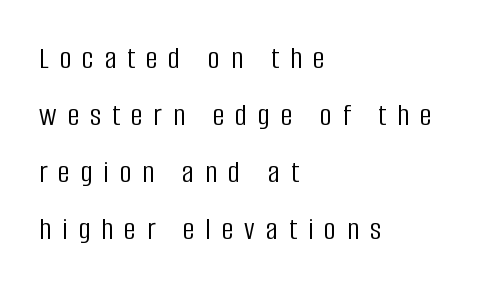
Only glyphs here, with clear space below each row. A typesetter would call this proportional, since set widths differ per character. Heft: none added — not bold. This sample uses an upright cut, with every glyph sitting square on the baseline. The glyphs in this specimen are sans serif.
